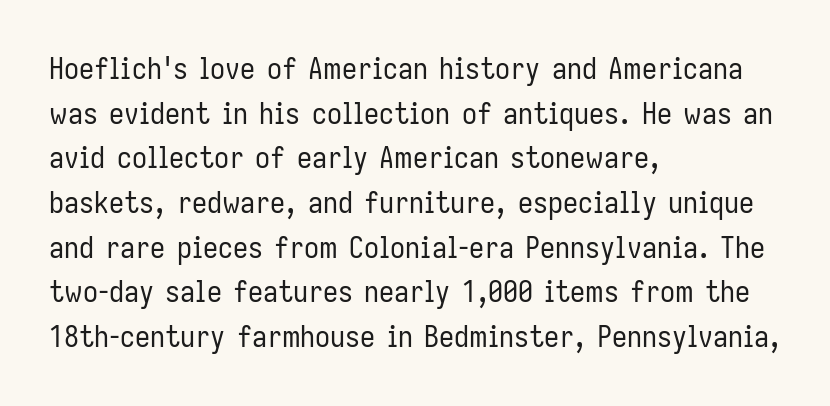
Q: Is the text bold? A: No.
Q: Is the text italic (slanted)? A: No, it is upright.
Q: Is the typeface a serif or a sans-serif typeface? A: Sans-serif.
Q: Is the text underlined? A: No.
Q: How is the paragraph aligned? A: Left-aligned.
Q: Is the spacing between letters normal or unusually wide? A: Normal.
Q: Is the spacing between lines tight, normal or loose? A: Normal.
Q: Width (condensed, normal, or wide)? A: Condensed.
Q: Stroke contrast? A: Low.
Q: x-height? A: Medium.
Q: Monospaced? A: No.
